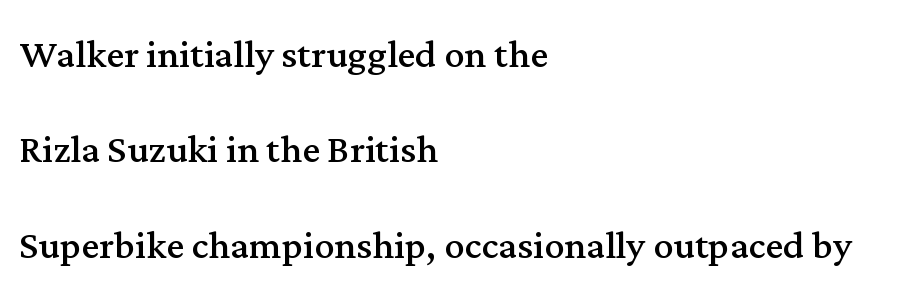
{"serif": "yes", "italic": "no", "bold": "no", "weight": "regular", "width": "normal", "stroke_contrast": "medium", "x_height": "medium", "monospaced": "no", "underline": "no", "align": "left", "line_spacing": "loose", "line_spacing_ratio": 1.91, "letter_spacing": "normal", "letter_spacing_em": 0.0, "glyph_px": 50}
